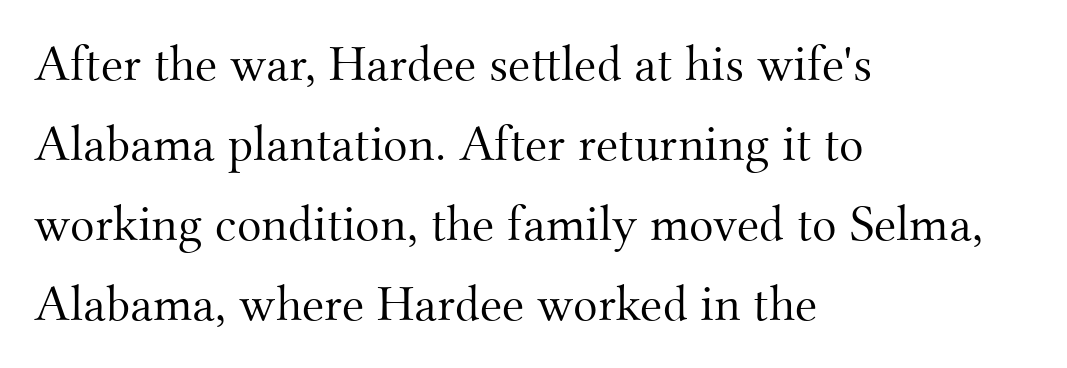
{"serif": "yes", "italic": "no", "bold": "no", "weight": "light", "width": "normal", "stroke_contrast": "medium", "x_height": "small", "monospaced": "no", "underline": "no", "align": "left", "line_spacing": "normal", "line_spacing_ratio": 1.57, "letter_spacing": "normal", "letter_spacing_em": 0.0, "glyph_px": 51}
